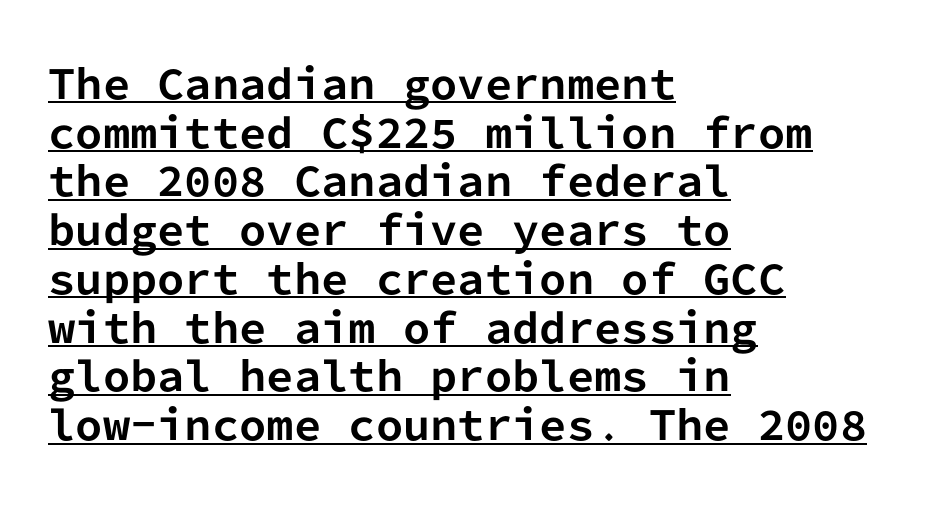
Strong, thick strokes mark this as bold type. Rows of type keep a routine distance in the vertical direction. These lines keep a tight, regular rhythm from letter to letter. Horizontally, the lines are justified to the leading edge only.
